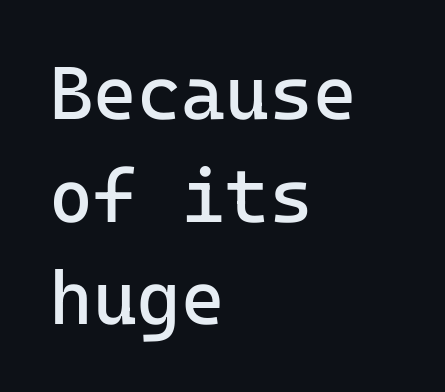
Q: Is the text bold? A: No.
Q: Is the text italic (slanted)? A: No, it is upright.
Q: Is the typeface a serif or a sans-serif typeface? A: Sans-serif.
Q: Is the text underlined? A: No.
Q: How is the paragraph aligned? A: Left-aligned.
Q: Is the spacing between letters normal or unusually wide? A: Normal.
Q: Is the spacing between lines tight, normal or loose? A: Normal.
Q: Width (condensed, normal, or wide)? A: Normal.
Q: Stroke contrast? A: Low.
Q: x-height? A: Medium.
Q: Monospaced? A: Yes.
